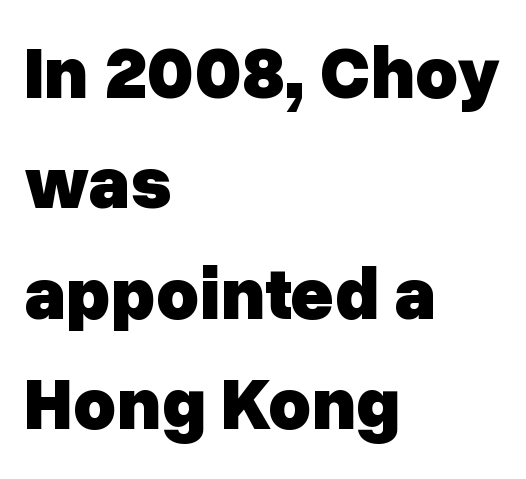
Q: Is the text bold? A: Yes.
Q: Is the text italic (slanted)? A: No, it is upright.
Q: Is the typeface a serif or a sans-serif typeface? A: Sans-serif.
Q: Is the text underlined? A: No.
Q: How is the paragraph aligned? A: Left-aligned.
Q: Is the spacing between letters normal or unusually wide? A: Normal.
Q: Is the spacing between lines tight, normal or loose? A: Normal.
Q: Width (condensed, normal, or wide)? A: Normal.
Q: Stroke contrast? A: Low.
Q: x-height? A: Medium.
Q: Monospaced? A: No.
